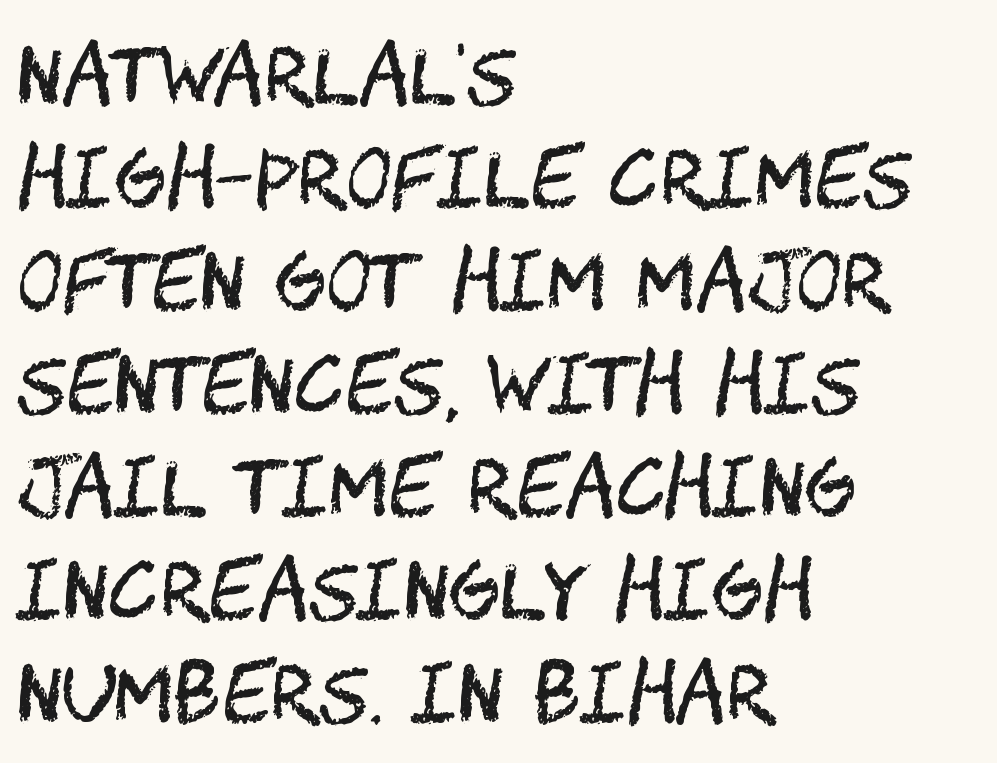
{"serif": "no", "italic": "no", "bold": "no", "weight": "regular", "width": "condensed", "stroke_contrast": "medium", "x_height": "large", "underline": "no", "align": "left", "line_spacing": "normal", "line_spacing_ratio": 1.32, "letter_spacing": "normal", "letter_spacing_em": 0.0, "glyph_px": 78}
